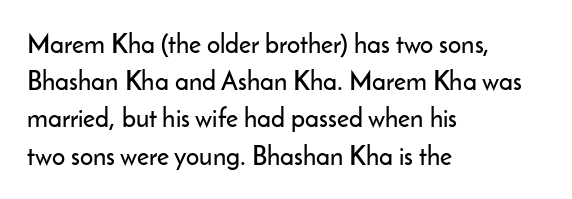
The passage is arranged the way most books set body copy — flush left. No extra tracking has been applied to these lines. You can tell it's not italic because the verticals are truly vertical. The leading is moderate, giving the passage an even texture. The specimen omits any rule beneath the text block's lines.
